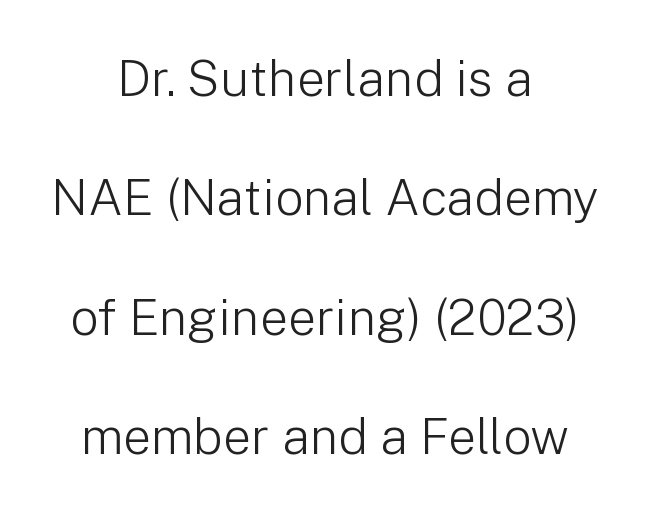
Q: Is the text bold? A: No.
Q: Is the text italic (slanted)? A: No, it is upright.
Q: Is the typeface a serif or a sans-serif typeface? A: Sans-serif.
Q: Is the text underlined? A: No.
Q: How is the paragraph aligned? A: Centered.
Q: Is the spacing between letters normal or unusually wide? A: Normal.
Q: Is the spacing between lines tight, normal or loose? A: Loose.
Q: Width (condensed, normal, or wide)? A: Normal.
Q: Stroke contrast? A: Low.
Q: x-height? A: Medium.
Q: Monospaced? A: No.
